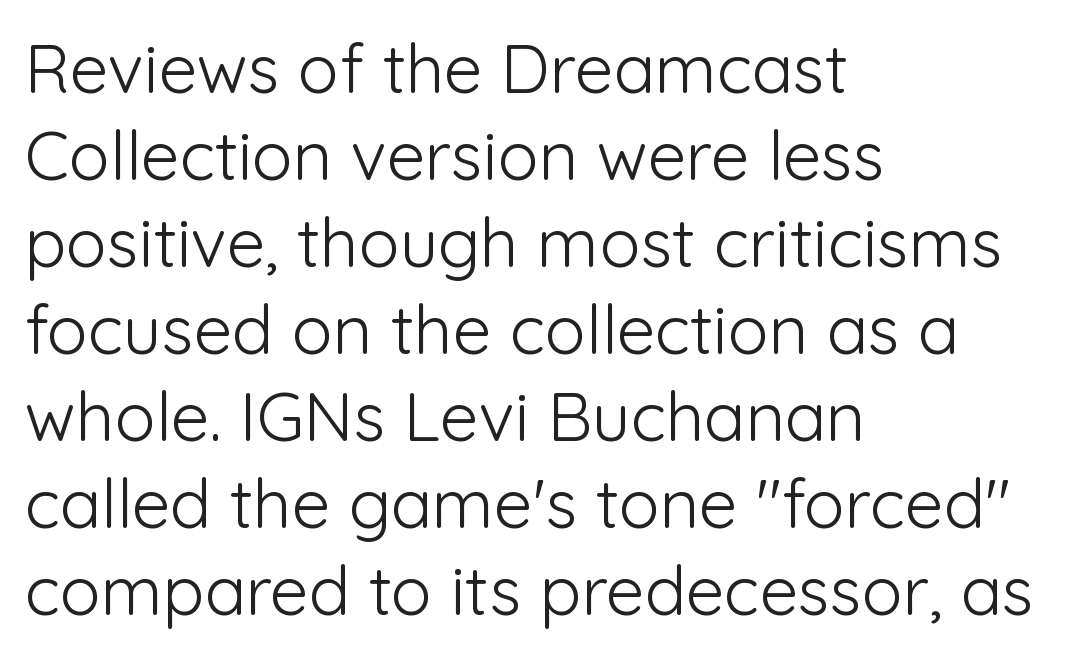
Q: Is the text bold? A: No.
Q: Is the text italic (slanted)? A: No, it is upright.
Q: Is the typeface a serif or a sans-serif typeface? A: Sans-serif.
Q: Is the text underlined? A: No.
Q: How is the paragraph aligned? A: Left-aligned.
Q: Is the spacing between letters normal or unusually wide? A: Normal.
Q: Is the spacing between lines tight, normal or loose? A: Normal.
Q: Width (condensed, normal, or wide)? A: Normal.
Q: Stroke contrast? A: Low.
Q: x-height? A: Medium.
Q: Monospaced? A: No.
